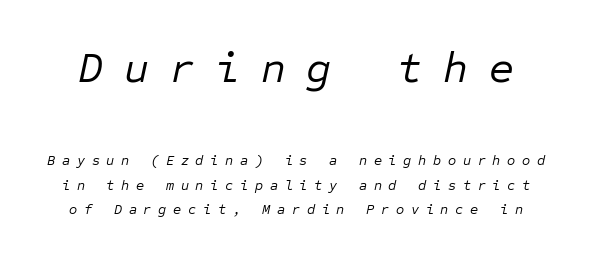
Q: Is the text bold? A: No.
Q: Is the text italic (slanted)? A: Yes, it leans right by about 12 degrees.
Q: Is the text underlined? A: No.
Q: Is the spacing between letters normal or unusually wide? A: Unusually wide.
Q: Which block of text is set in a larger size, the first (top) or the second (bottom)? A: The first (top) one.
Q: Width (condensed, normal, or wide)? A: Normal.
Q: Stroke contrast? A: Low.
Q: x-height? A: Medium.
Q: Monospaced? A: Yes.
